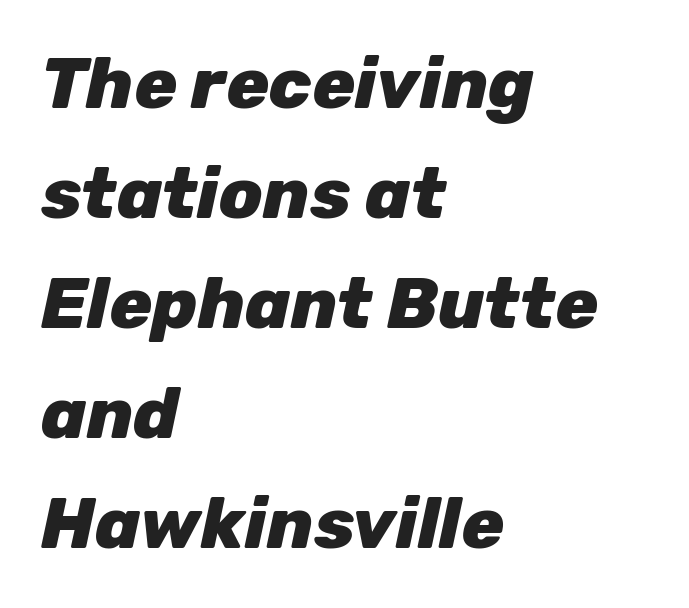
Q: Is the text bold? A: Yes.
Q: Is the text italic (slanted)? A: Yes, it leans right by about 12 degrees.
Q: Is the text underlined? A: No.
Q: How is the paragraph aligned? A: Left-aligned.
Q: Is the spacing between letters normal or unusually wide? A: Normal.
Q: Is the spacing between lines tight, normal or loose? A: Normal.
Q: Width (condensed, normal, or wide)? A: Normal.
Q: Stroke contrast? A: Low.
Q: x-height? A: Medium.
Q: Monospaced? A: No.
